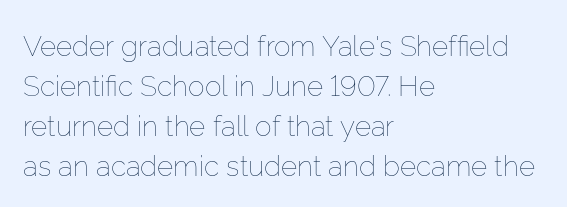
{"italic": "no", "bold": "no", "weight": "thin", "width": "normal", "stroke_contrast": "low", "x_height": "medium", "monospaced": "no", "underline": "no", "align": "left", "line_spacing": "normal", "line_spacing_ratio": 1.43, "letter_spacing": "normal", "letter_spacing_em": 0.0, "glyph_px": 28}
